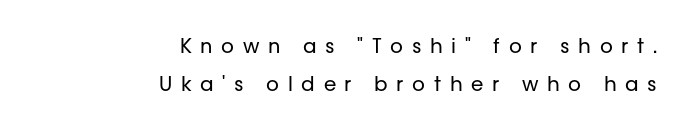
The image shows 20 px text type, upright; set right-aligned, loose line spacing (1.92x), unusually wide letter spacing (+0.43 em), not underlined.
